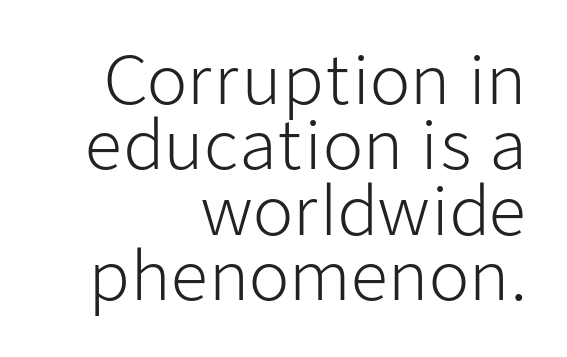
Q: Is the text bold? A: No.
Q: Is the text italic (slanted)? A: No, it is upright.
Q: Is the typeface a serif or a sans-serif typeface? A: Sans-serif.
Q: Is the text underlined? A: No.
Q: How is the paragraph aligned? A: Right-aligned.
Q: Is the spacing between letters normal or unusually wide? A: Normal.
Q: Is the spacing between lines tight, normal or loose? A: Tight.
Q: Width (condensed, normal, or wide)? A: Normal.
Q: Stroke contrast? A: Low.
Q: x-height? A: Medium.
Q: Monospaced? A: No.
